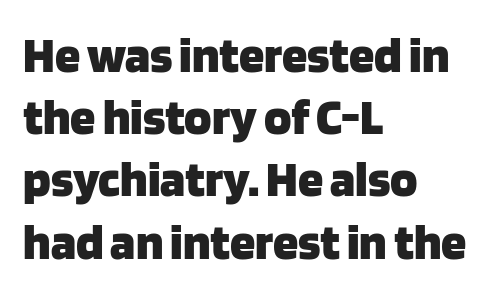
Q: Is the text bold? A: Yes.
Q: Is the text italic (slanted)? A: No, it is upright.
Q: Is the typeface a serif or a sans-serif typeface? A: Sans-serif.
Q: Is the text underlined? A: No.
Q: How is the paragraph aligned? A: Left-aligned.
Q: Is the spacing between letters normal or unusually wide? A: Normal.
Q: Width (condensed, normal, or wide)? A: Normal.
Q: Stroke contrast? A: Low.
Q: x-height? A: Large.
Q: Monospaced? A: No.
